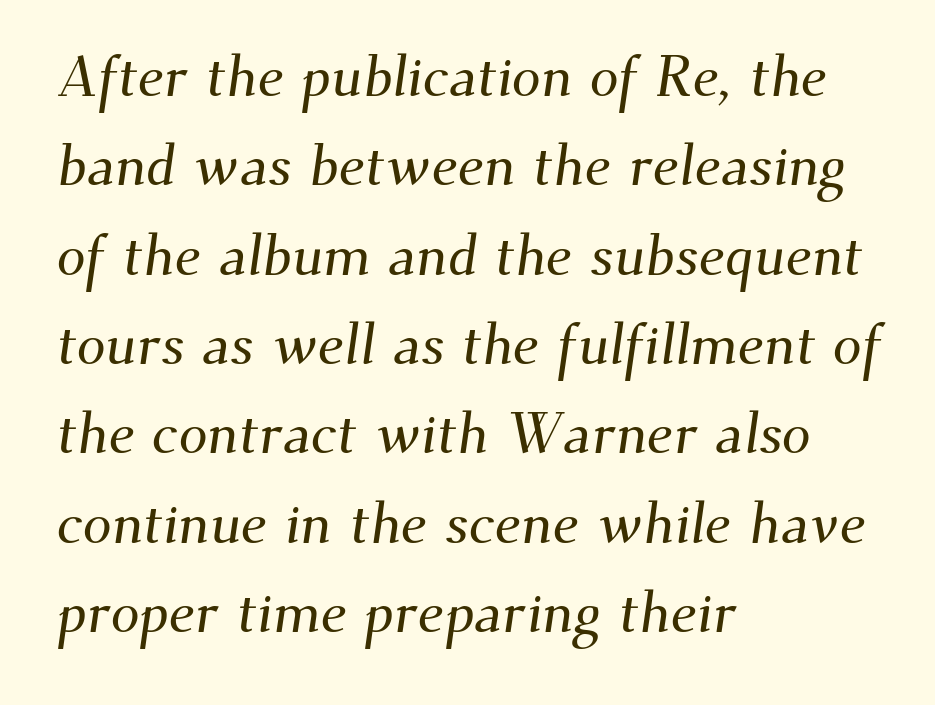
Q: Is the typeface a serif or a sans-serif typeface? A: Serif.
Q: Is the text underlined? A: No.
Q: How is the paragraph aligned? A: Left-aligned.
Q: Is the spacing between letters normal or unusually wide? A: Normal.
Q: Is the spacing between lines tight, normal or loose? A: Normal.
Q: Width (condensed, normal, or wide)? A: Normal.
Q: Stroke contrast? A: Medium.
Q: x-height? A: Small.
Q: Monospaced? A: No.
